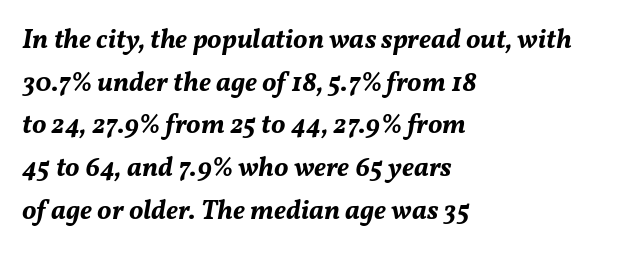
The image shows 27 px bold type, italic (leaning right); set left-aligned, normal line spacing (1.58x), normal letter spacing, not underlined.
